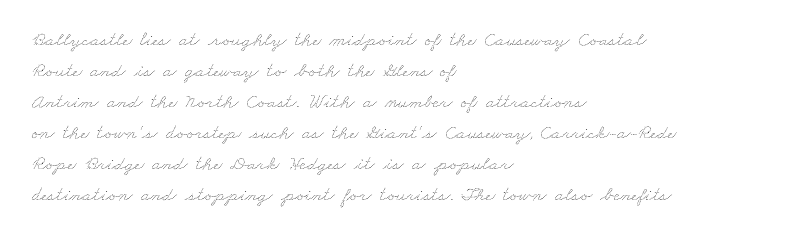
{"bold": "no", "underline": "no", "align": "left", "line_spacing": "normal", "line_spacing_ratio": 1.55, "letter_spacing": "normal", "letter_spacing_em": 0.0, "glyph_px": 20}
